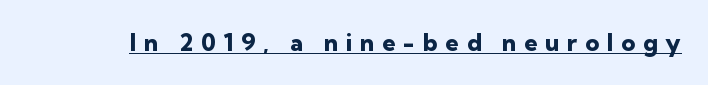
The image shows 24 px bold type, upright; set unusually wide letter spacing (+0.32 em), underlined.
